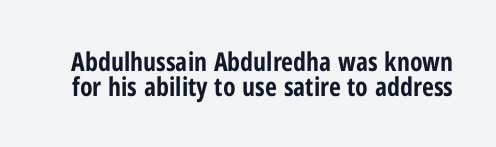
{"italic": "no", "bold": "yes", "underline": "no", "line_spacing": "tight", "line_spacing_ratio": 0.96, "letter_spacing": "normal", "letter_spacing_em": 0.0, "glyph_px": 26}
